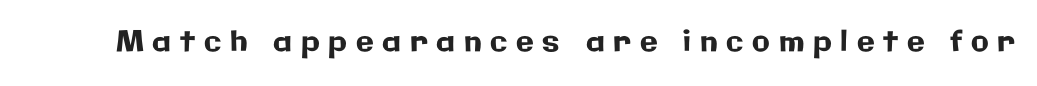
Note the varied advance widths — an 'i' is clearly narrower than an 'm'. Look at the bottom of the vertical strokes: they stop flat, with no serifs. The gaps between neighbouring characters are conspicuously large. Unlike italic type, these characters show no tilt at all. Descenders are the only things crossing below the line.
